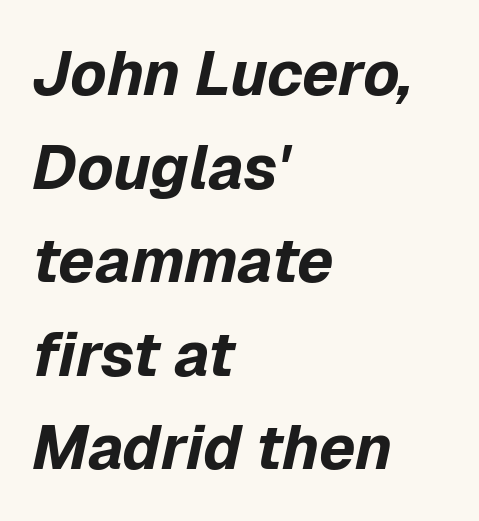
The image shows 62 px bold type, italic (leaning right); set left-aligned, normal line spacing (1.51x), normal letter spacing, not underlined; low stroke contrast and a medium x-height.
